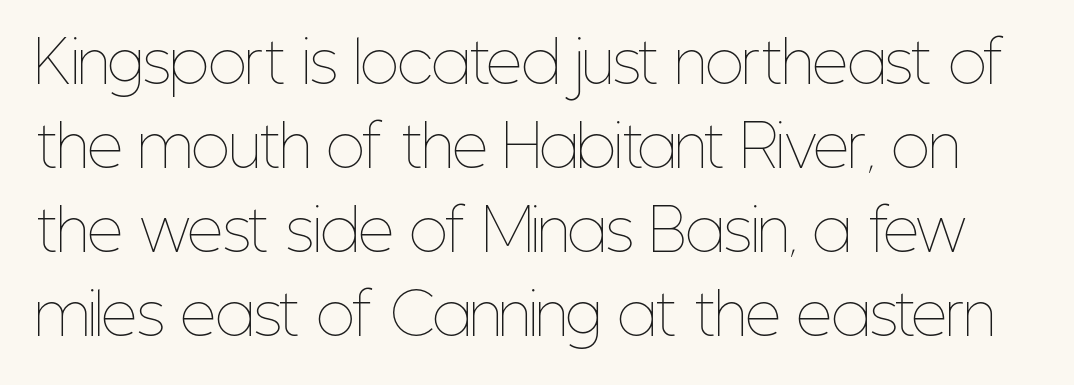
{"italic": "no", "bold": "no", "weight": "thin", "width": "condensed", "stroke_contrast": "low", "x_height": "medium", "monospaced": "no", "underline": "no", "line_spacing": "normal", "line_spacing_ratio": 1.5, "letter_spacing": "normal", "letter_spacing_em": 0.0, "glyph_px": 56}
